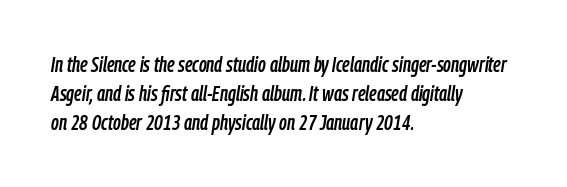
Q: Is the text italic (slanted)? A: Yes, it leans right by about 9 degrees.
Q: Is the text underlined? A: No.
Q: How is the paragraph aligned? A: Left-aligned.
Q: Is the spacing between letters normal or unusually wide? A: Normal.
Q: Is the spacing between lines tight, normal or loose? A: Normal.
